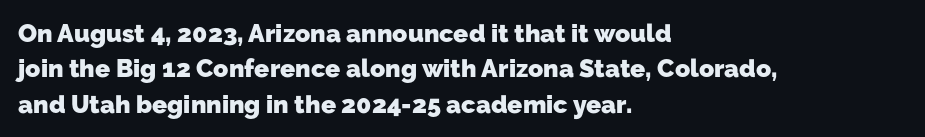
The passage is arranged the way most books set body copy — flush left. Letter spacing: default. A dark, heavy texture on the line: the type is bold. Leading: standard.
